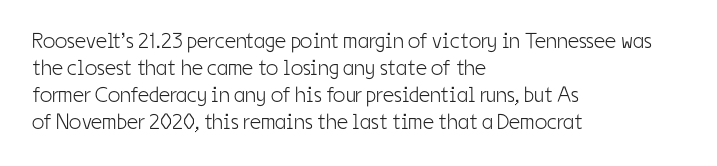
{"italic": "no", "bold": "no", "underline": "no", "align": "left", "line_spacing_ratio": 1.22, "letter_spacing": "normal", "letter_spacing_em": 0.0, "glyph_px": 22}
